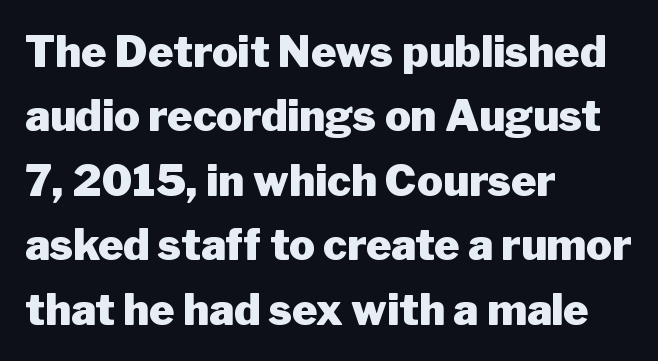
{"serif": "no", "italic": "no", "bold": "yes", "weight": "heavy", "width": "normal", "stroke_contrast": "low", "x_height": "medium", "monospaced": "no", "underline": "no", "align": "left", "line_spacing": "normal", "line_spacing_ratio": 1.5, "letter_spacing": "normal", "letter_spacing_em": 0.0, "glyph_px": 43}
